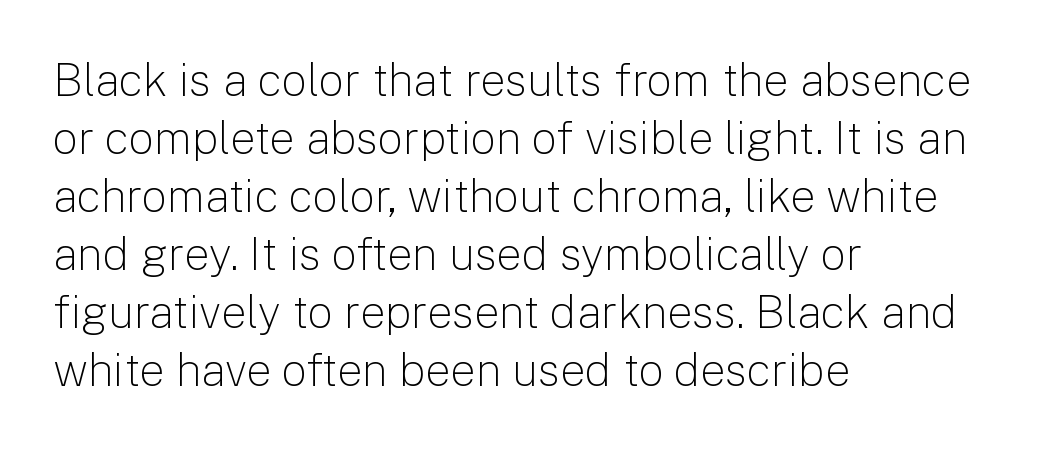
The image shows 45 px light sans-serif type, upright; set left-aligned, normal line spacing (1.29x), normal letter spacing, not underlined; low stroke contrast and a medium x-height.
